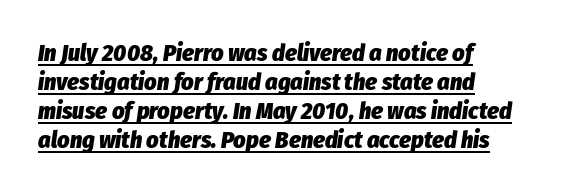
What decoration does the sample have? An underline. Horizontally, the lines are justified to the leading edge only. The rendering applies a slant to the glyphs. Caption: bold face, heavy strokes. Compared with typical body copy, the letter spacing here is the same.
